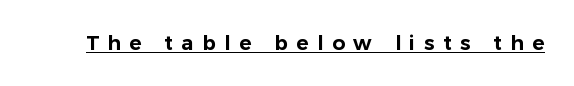
{"italic": "no", "underline": "yes", "letter_spacing": "wide", "letter_spacing_em": 0.43, "glyph_px": 20}
